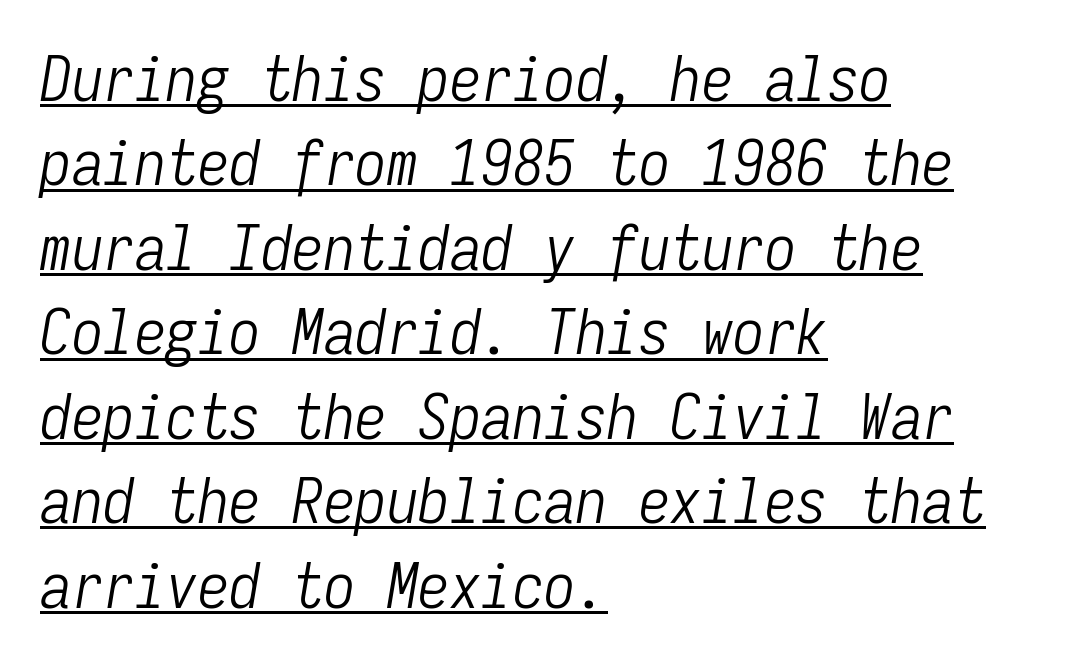
{"italic": "yes", "lean": "right", "slant_degrees": 9, "bold": "no", "weight": "light", "width": "condensed", "stroke_contrast": "low", "x_height": "medium", "monospaced": "yes", "underline": "yes", "align": "left", "line_spacing": "normal", "line_spacing_ratio": 1.34, "letter_spacing": "normal", "letter_spacing_em": 0.0, "glyph_px": 63}
